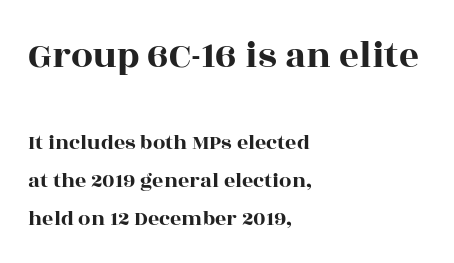
{"serif": "yes", "italic": "no", "width": "wide", "x_height": "large", "monospaced": "no", "underline": "no", "align": "left", "line_spacing_ratio": 1.73, "letter_spacing": "normal", "letter_spacing_em": 0.0, "larger_block": "first", "size_ratio": 1.77, "glyph_px": 39}
